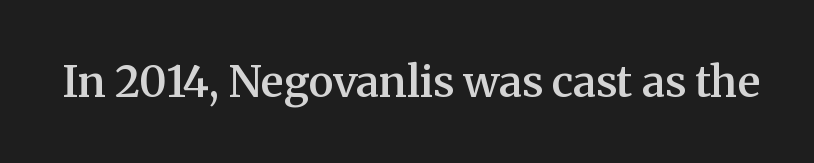
The image shows 43 px semibold serif type, upright; set normal letter spacing, not underlined; medium stroke contrast and a medium x-height.
